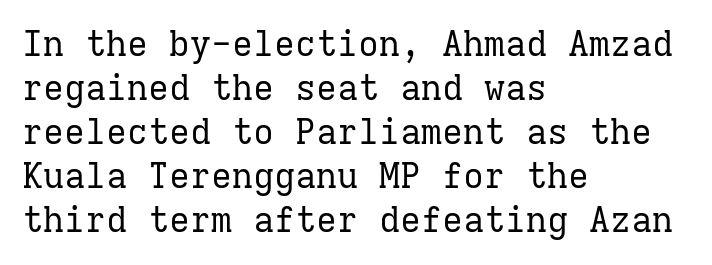
Q: Is the text bold? A: No.
Q: Is the text italic (slanted)? A: No, it is upright.
Q: Is the typeface a serif or a sans-serif typeface? A: Serif.
Q: Is the text underlined? A: No.
Q: How is the paragraph aligned? A: Left-aligned.
Q: Is the spacing between letters normal or unusually wide? A: Normal.
Q: Is the spacing between lines tight, normal or loose? A: Normal.
Q: Width (condensed, normal, or wide)? A: Normal.
Q: Stroke contrast? A: Low.
Q: x-height? A: Medium.
Q: Monospaced? A: Yes.
